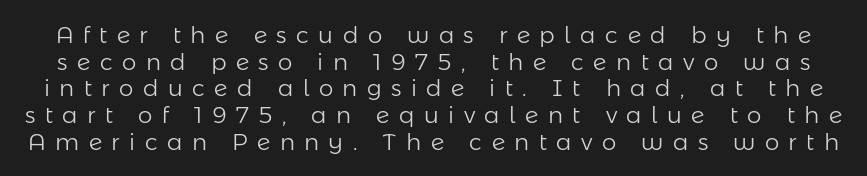
Quick note: underline off. Every stem runs plumb, perpendicular to the baseline. Display-style spreading of the glyphs; the letterfit is very open. Bold? No — there's no thickening of the strokes.
